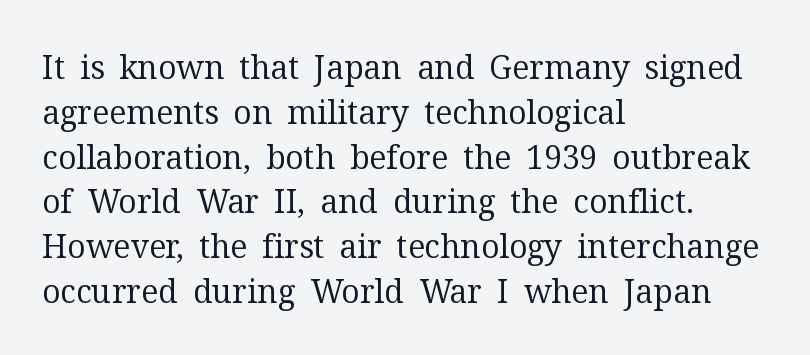
The image shows 32 px regular-weight serif type, upright; set left-aligned, normal line spacing (1.4x), normal letter spacing, not underlined; medium stroke contrast and a medium x-height.
